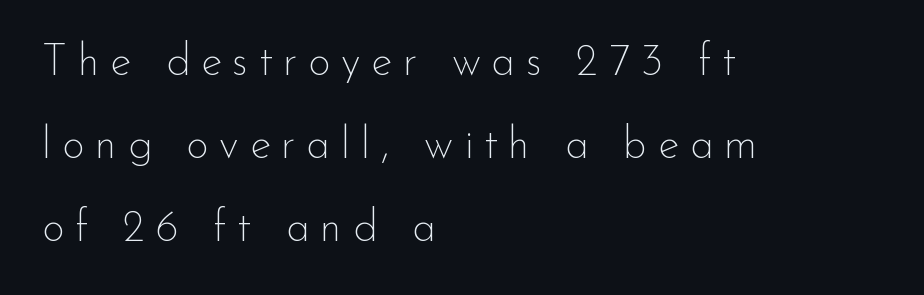
{"serif": "no", "italic": "no", "bold": "no", "weight": "thin", "width": "normal", "stroke_contrast": "low", "x_height": "small", "monospaced": "no", "underline": "no", "align": "left", "line_spacing_ratio": 1.89, "letter_spacing": "wide", "letter_spacing_em": 0.24, "glyph_px": 44}
